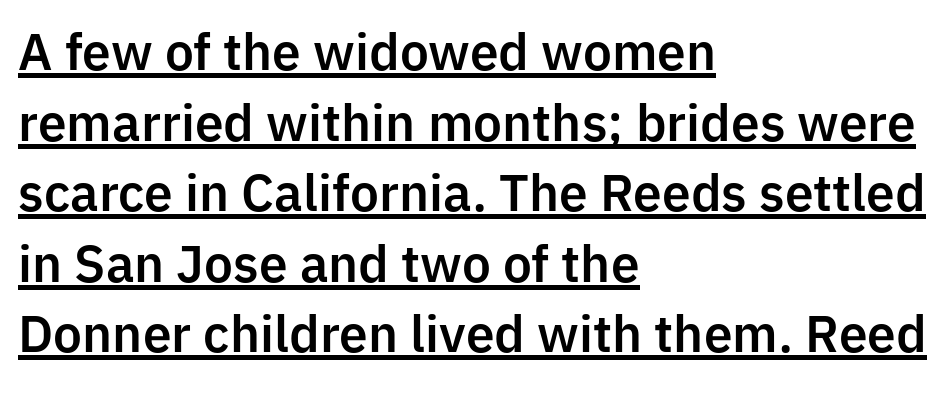
Q: Is the text italic (slanted)? A: No, it is upright.
Q: Is the typeface a serif or a sans-serif typeface? A: Sans-serif.
Q: Is the text underlined? A: Yes.
Q: How is the paragraph aligned? A: Left-aligned.
Q: Is the spacing between letters normal or unusually wide? A: Normal.
Q: Is the spacing between lines tight, normal or loose? A: Normal.
Q: Width (condensed, normal, or wide)? A: Normal.
Q: Stroke contrast? A: Low.
Q: x-height? A: Medium.
Q: Monospaced? A: No.
